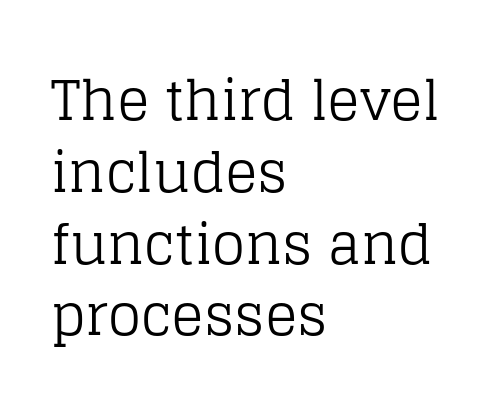
Summary of weight: not heavy and not bold. You can tell it's not italic because the verticals are truly vertical. Each line starts at the same left margin while the right side varies. Each word holds together tightly as a unit, with standard inter-letter gaps.
